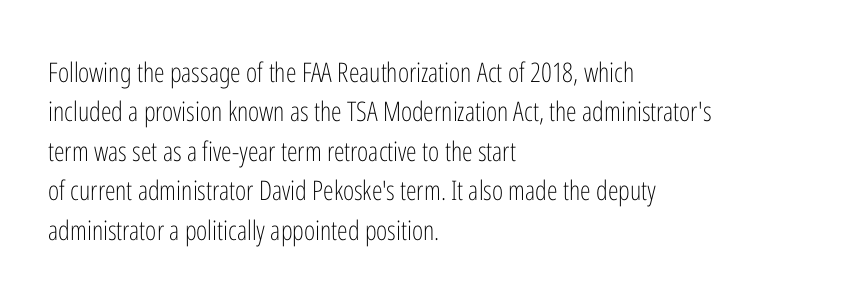
{"italic": "no", "bold": "no", "underline": "no", "align": "left", "line_spacing": "normal", "line_spacing_ratio": 1.46, "letter_spacing": "normal", "letter_spacing_em": 0.0, "glyph_px": 27}
